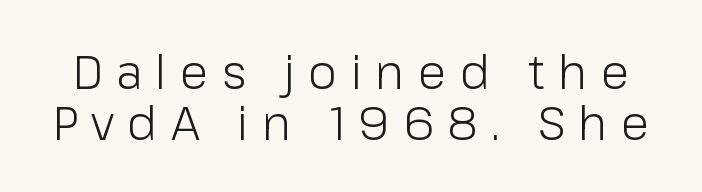
The letters carry no serifs — their stems end cleanly without finishing strokes. Spacing verdict: proportional, widths tailored to each character. Successive baselines arrive quickly, one right under another. Rendered with straight, roman letterforms. No heavy texture on the line: the type isn't bold. The passage shown has open, widely tracked lettering throughout.
